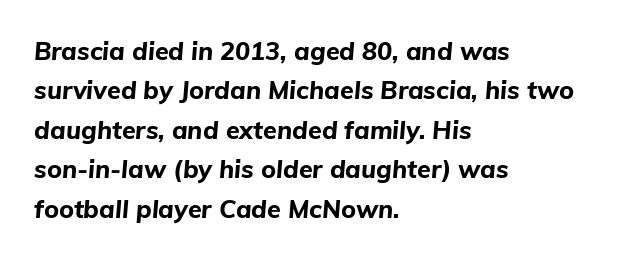
The image shows 25 px bold type, italic (leaning right); set left-aligned, normal line spacing (1.58x), normal letter spacing, not underlined.
